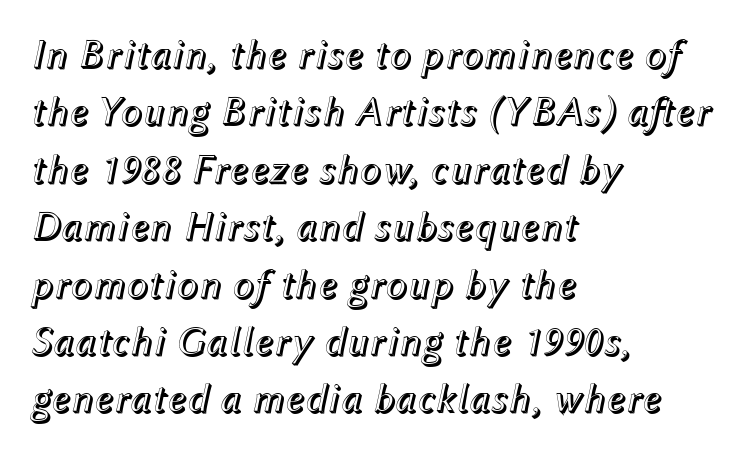
{"italic": "yes", "lean": "right", "slant_degrees": 12, "width": "normal", "x_height": "medium", "monospaced": "no", "underline": "no", "align": "left", "line_spacing": "normal", "line_spacing_ratio": 1.4, "letter_spacing": "normal", "letter_spacing_em": 0.0, "glyph_px": 41}
